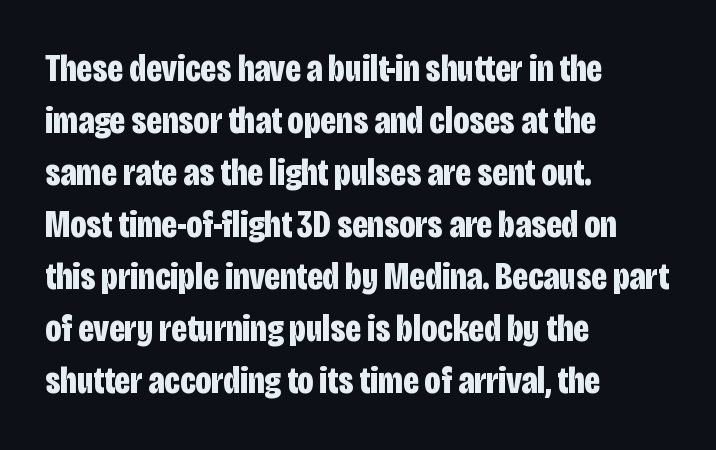
The image shows 38 px bold, condensed sans-serif type, upright; set left-aligned, normal line spacing (1.37x), normal letter spacing, not underlined; low stroke contrast and a large x-height.
